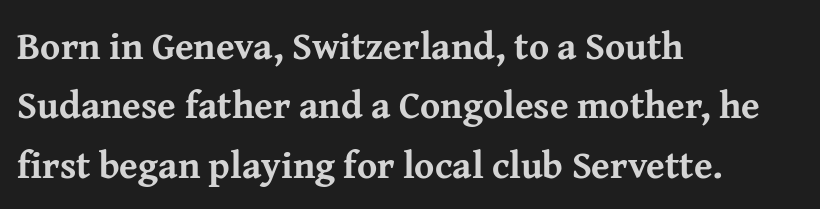
{"serif": "yes", "italic": "no", "bold": "yes", "weight": "bold", "width": "normal", "stroke_contrast": "medium", "x_height": "medium", "monospaced": "no", "underline": "no", "align": "left", "line_spacing": "normal", "line_spacing_ratio": 1.56, "letter_spacing": "normal", "letter_spacing_em": 0.0, "glyph_px": 38}
